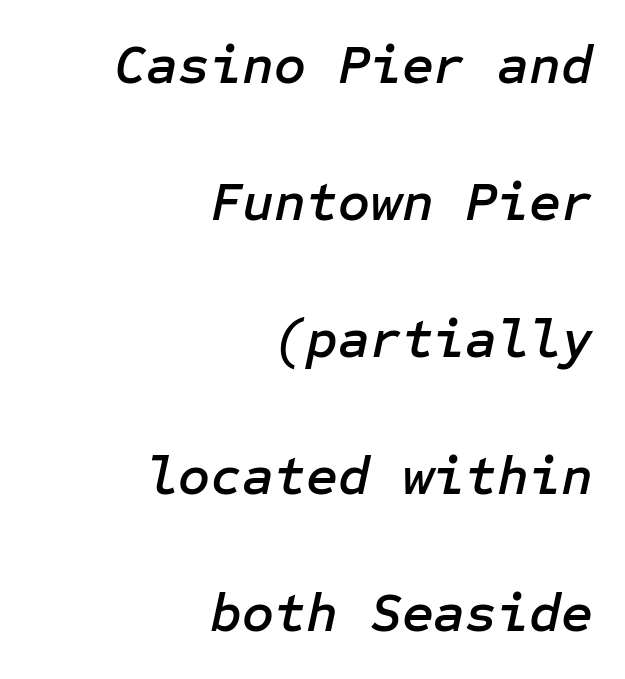
The image shows 55 px text type, italic (leaning right); set right-aligned, loose line spacing (2.49x), normal letter spacing, not underlined; low stroke contrast and a medium x-height.
